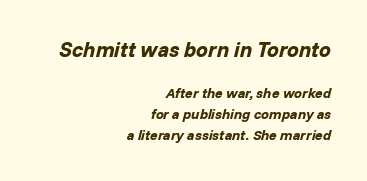
{"italic": "yes", "lean": "right", "slant_degrees": 14, "bold": "yes", "underline": "no", "align": "right", "line_spacing": "normal", "line_spacing_ratio": 1.5, "letter_spacing": "normal", "letter_spacing_em": 0.0, "larger_block": "first", "size_ratio": 1.5, "glyph_px": 21}
